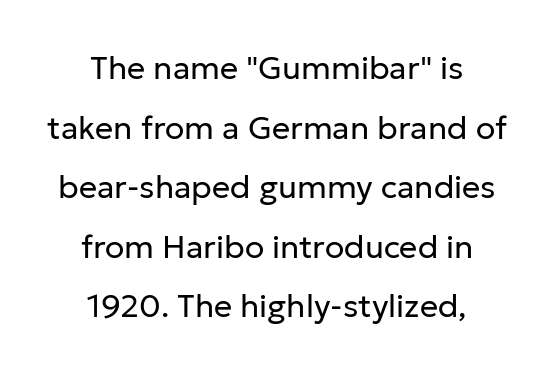
{"serif": "no", "italic": "no", "bold": "no", "weight": "regular", "width": "normal", "stroke_contrast": "low", "x_height": "medium", "monospaced": "no", "underline": "no", "align": "center", "line_spacing_ratio": 1.86, "letter_spacing": "normal", "letter_spacing_em": 0.0, "glyph_px": 32}
